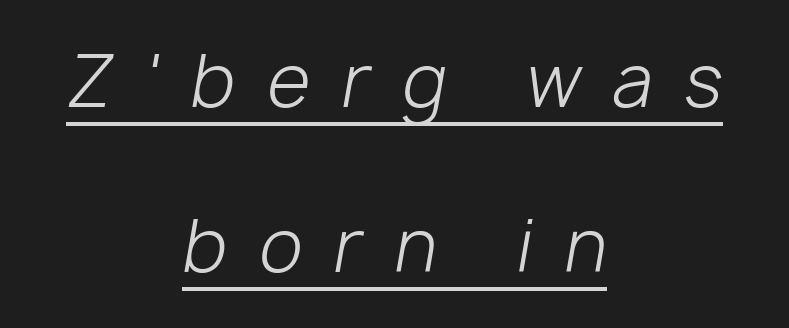
{"italic": "yes", "lean": "right", "slant_degrees": 10, "bold": "no", "weight": "light", "width": "normal", "stroke_contrast": "low", "x_height": "medium", "monospaced": "no", "underline": "yes", "align": "center", "line_spacing": "loose", "line_spacing_ratio": 2.36, "letter_spacing": "wide", "letter_spacing_em": 0.46, "glyph_px": 70}
